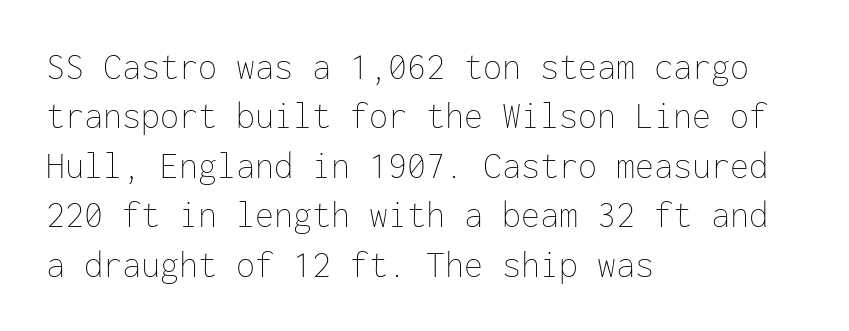
Stroke mass is kept to a normal reading level or below. Students, note that the glyphs here touch the page at normal intervals. The passage shown stacks its lines at a standard gap. It's the straight-up-and-down kind of type. All the whitespace from short lines collects on the right. The face used here is monospaced, like something from a code editor.
